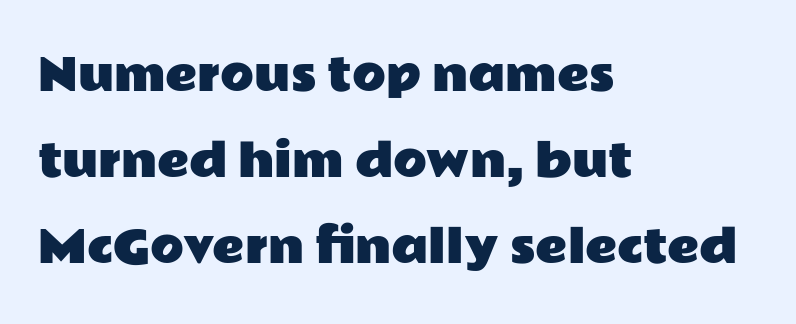
{"serif": "no", "italic": "no", "width": "wide", "stroke_contrast": "low", "x_height": "medium", "monospaced": "no", "underline": "no", "align": "left", "line_spacing": "loose", "line_spacing_ratio": 1.96, "letter_spacing": "normal", "letter_spacing_em": 0.0, "glyph_px": 44}
